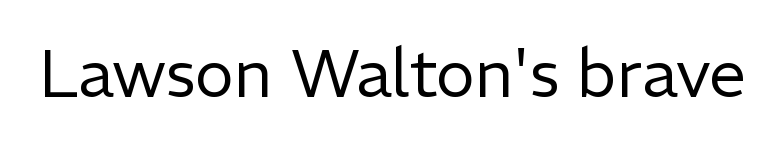
The image shows 66 px regular-weight sans-serif type, upright; set normal letter spacing, not underlined; low stroke contrast and a medium x-height.
